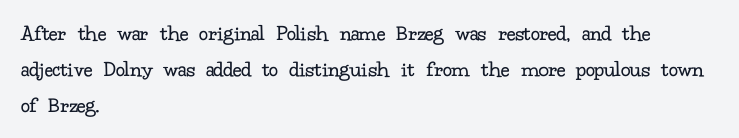
{"italic": "no", "bold": "no", "underline": "no", "align": "left", "line_spacing": "normal", "line_spacing_ratio": 1.56, "letter_spacing": "normal", "letter_spacing_em": 0.0, "glyph_px": 23}
